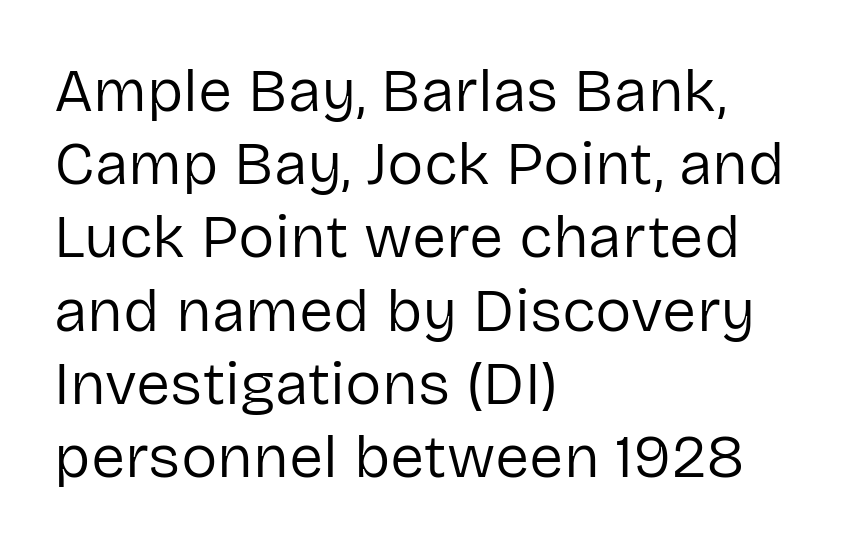
The passage shown is typed in a proportional face where columns would drift. Characters follow at the spacing the type designer built in. Weight: in the light-to-regular range. The rendering shows plain stroke endings on the letterforms — a sans-serif design.
